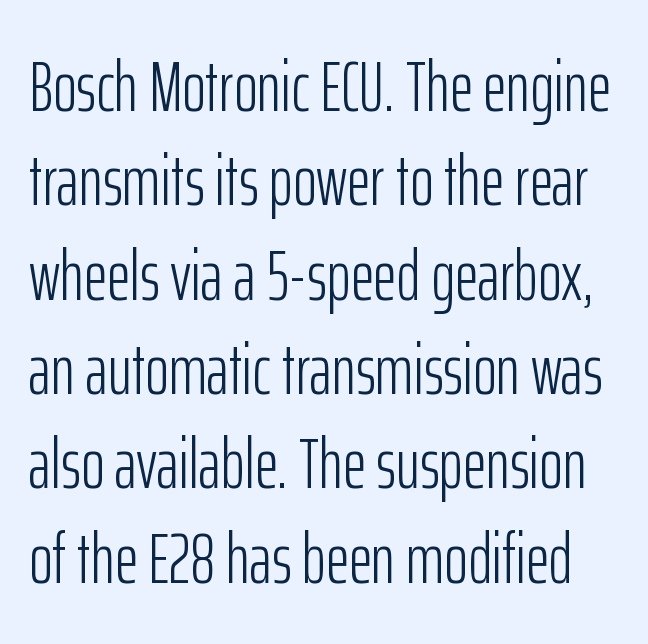
Q: Is the text bold? A: No.
Q: Is the text italic (slanted)? A: No, it is upright.
Q: Is the typeface a serif or a sans-serif typeface? A: Sans-serif.
Q: Is the text underlined? A: No.
Q: Is the spacing between letters normal or unusually wide? A: Normal.
Q: Is the spacing between lines tight, normal or loose? A: Normal.
Q: Width (condensed, normal, or wide)? A: Condensed.
Q: Stroke contrast? A: Low.
Q: x-height? A: Medium.
Q: Monospaced? A: No.
